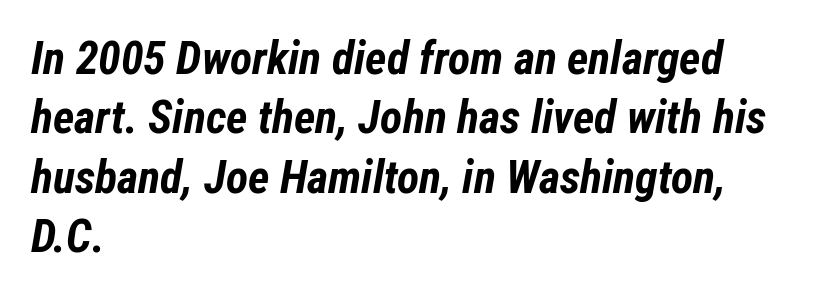
Q: Is the text bold? A: Yes.
Q: Is the text italic (slanted)? A: Yes, it leans right by about 12 degrees.
Q: Is the text underlined? A: No.
Q: How is the paragraph aligned? A: Left-aligned.
Q: Is the spacing between letters normal or unusually wide? A: Normal.
Q: Is the spacing between lines tight, normal or loose? A: Normal.
Q: Width (condensed, normal, or wide)? A: Condensed.
Q: Stroke contrast? A: Low.
Q: x-height? A: Medium.
Q: Monospaced? A: No.
